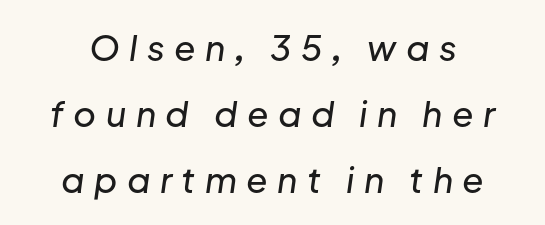
These lines are rendered in a variable-pitch font. Descenders hang freely into open space. Here the glyphs are tracked loosely, breaking word shapes into spaced letters. The whole block is typeset with a tilt.
